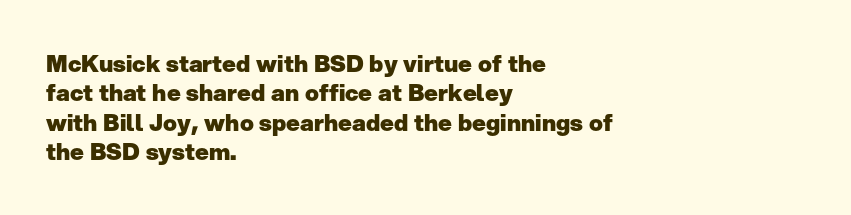
{"italic": "no", "bold": "yes", "underline": "no", "align": "left", "line_spacing": "normal", "line_spacing_ratio": 1.28, "letter_spacing": "normal", "letter_spacing_em": 0.0, "glyph_px": 23}
